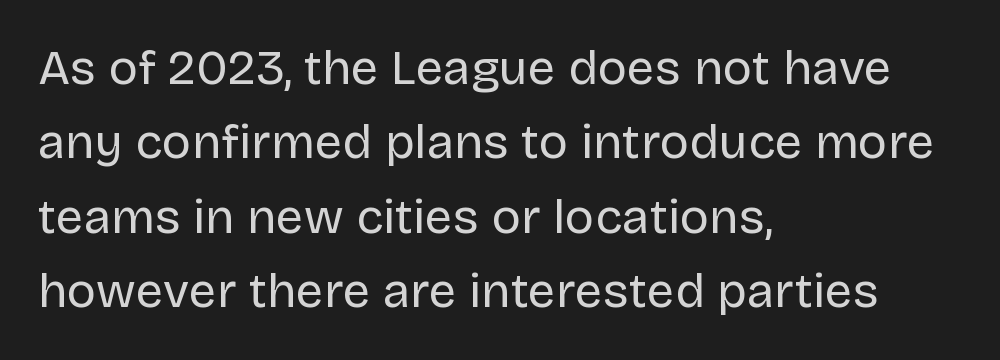
Q: Is the text bold? A: No.
Q: Is the text italic (slanted)? A: No, it is upright.
Q: Is the typeface a serif or a sans-serif typeface? A: Sans-serif.
Q: Is the text underlined? A: No.
Q: How is the paragraph aligned? A: Left-aligned.
Q: Is the spacing between letters normal or unusually wide? A: Normal.
Q: Is the spacing between lines tight, normal or loose? A: Normal.
Q: Width (condensed, normal, or wide)? A: Normal.
Q: Stroke contrast? A: Low.
Q: x-height? A: Large.
Q: Monospaced? A: No.
